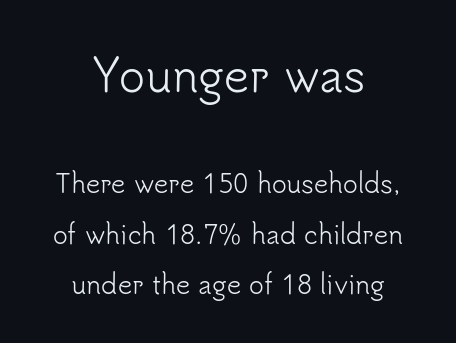
{"serif": "no", "italic": "no", "bold": "no", "weight": "light", "width": "normal", "stroke_contrast": "low", "x_height": "small", "monospaced": "no", "underline": "no", "align": "center", "line_spacing": "loose", "line_spacing_ratio": 2.02, "letter_spacing": "normal", "letter_spacing_em": 0.0, "larger_block": "first", "size_ratio": 1.76, "glyph_px": 44}
